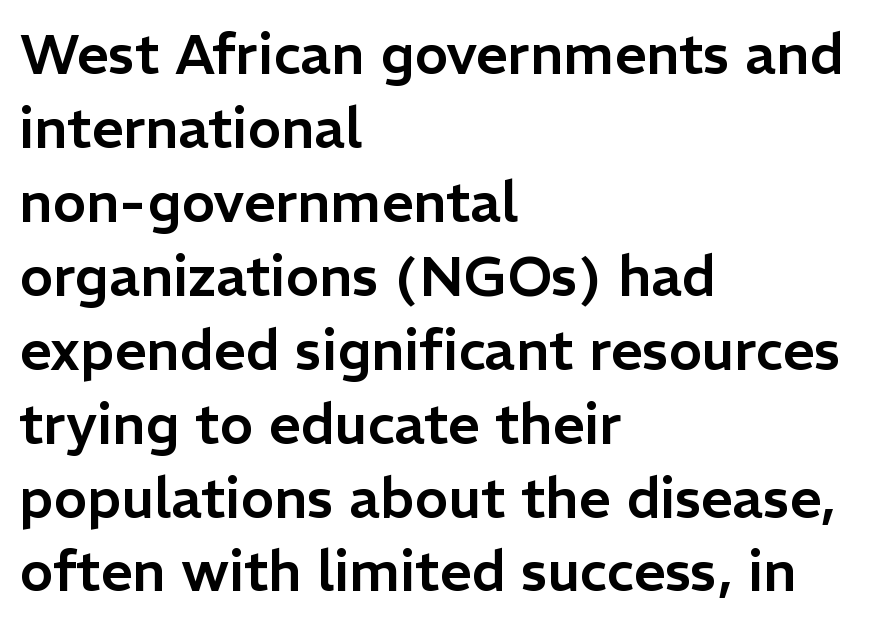
The image shows 56 px sans-serif type, upright; set left-aligned, normal line spacing (1.32x), normal letter spacing, not underlined; low stroke contrast and a medium x-height.
